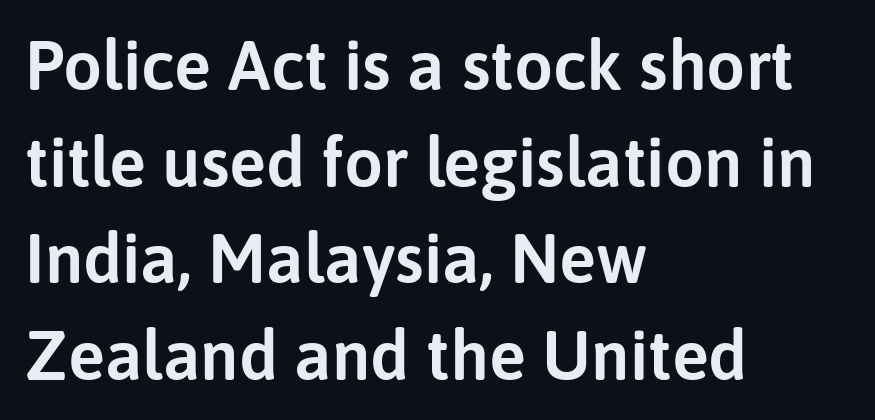
{"serif": "no", "italic": "no", "width": "normal", "stroke_contrast": "low", "x_height": "medium", "monospaced": "no", "underline": "no", "align": "left", "line_spacing": "normal", "line_spacing_ratio": 1.4, "letter_spacing": "normal", "letter_spacing_em": 0.0, "glyph_px": 69}
